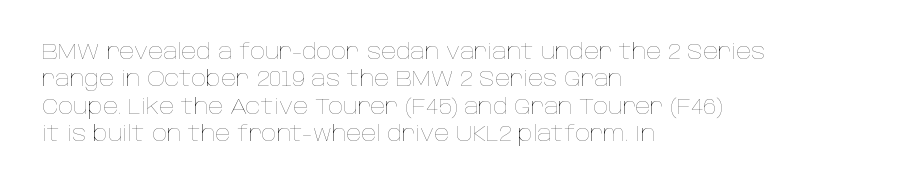
The image shows 21 px text type, upright; set left-aligned, normal line spacing (1.3x), normal letter spacing, not underlined.
